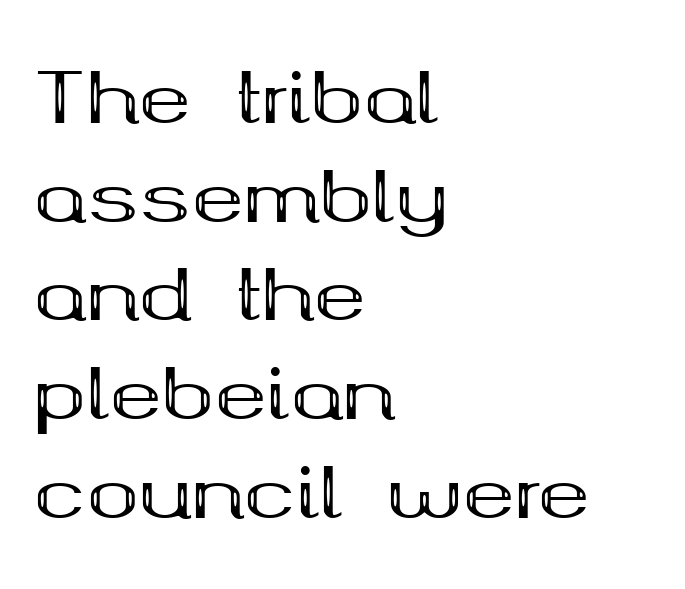
Q: Is the text bold? A: Yes.
Q: Is the text italic (slanted)? A: No, it is upright.
Q: Is the typeface a serif or a sans-serif typeface? A: Serif.
Q: Is the text underlined? A: No.
Q: How is the paragraph aligned? A: Left-aligned.
Q: Is the spacing between letters normal or unusually wide? A: Normal.
Q: Is the spacing between lines tight, normal or loose? A: Normal.
Q: Width (condensed, normal, or wide)? A: Wide.
Q: Stroke contrast? A: Medium.
Q: x-height? A: Medium.
Q: Monospaced? A: No.
